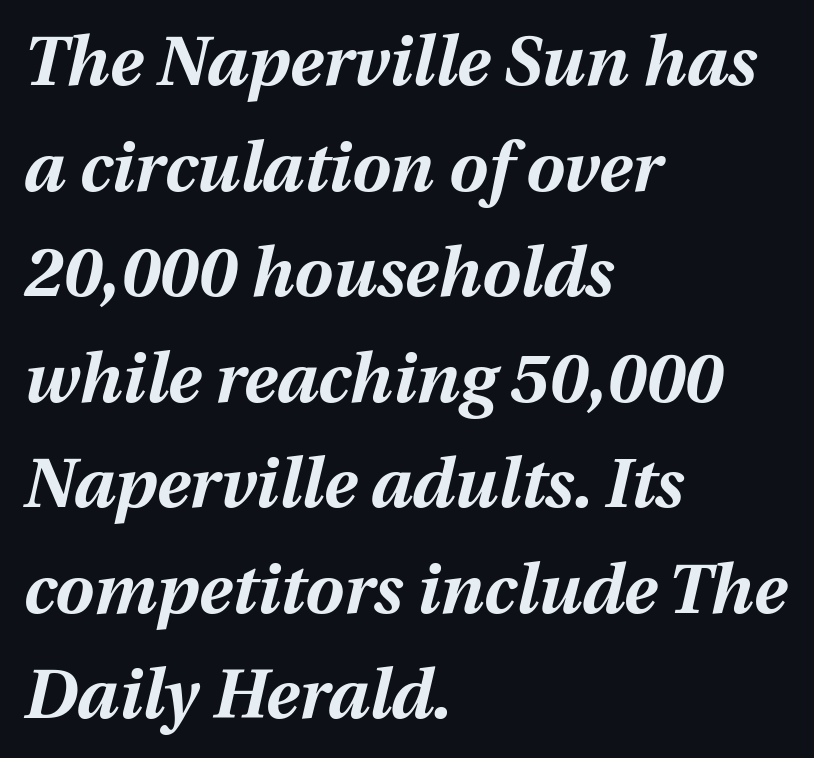
Notice how the passage keeps a crisp vertical edge on the left only. You could call the tracking neutral — neither tight nor loose. Beneath every word, the page is bare. Interline gaps are of average width in this sample. Strong, thick strokes mark this as bold type.
